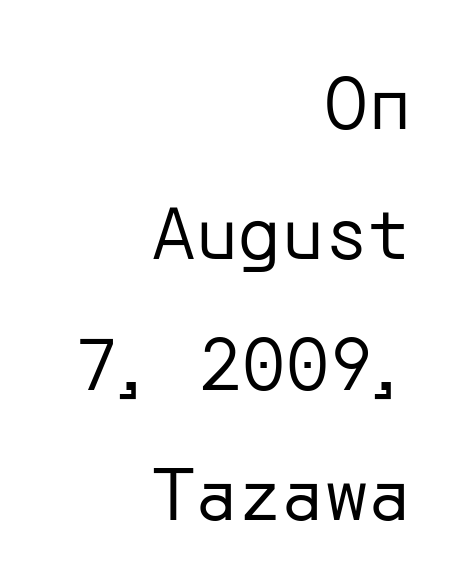
{"serif": "no", "italic": "no", "bold": "no", "weight": "regular", "width": "normal", "stroke_contrast": "low", "x_height": "medium", "underline": "no", "align": "right", "line_spacing_ratio": 1.81, "letter_spacing": "normal", "letter_spacing_em": 0.0, "glyph_px": 72}
